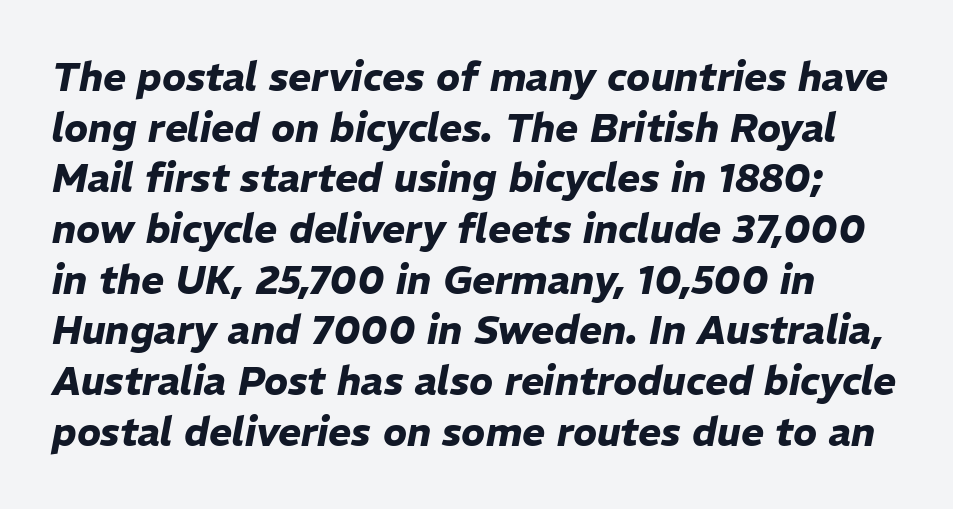
{"italic": "yes", "lean": "right", "slant_degrees": 11, "bold": "yes", "weight": "heavy", "width": "normal", "stroke_contrast": "low", "x_height": "medium", "monospaced": "no", "underline": "no", "align": "left", "line_spacing": "normal", "line_spacing_ratio": 1.3, "letter_spacing": "normal", "letter_spacing_em": 0.0, "glyph_px": 39}
